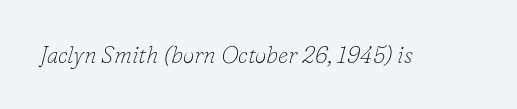
The image shows 23 px text type, italic (leaning right); set normal letter spacing, not underlined.
